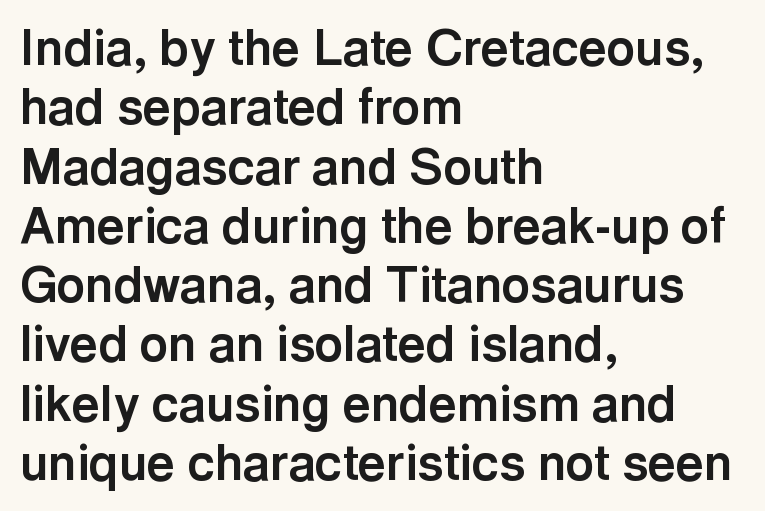
{"serif": "no", "italic": "no", "bold": "yes", "weight": "bold", "width": "normal", "x_height": "medium", "monospaced": "no", "underline": "no", "align": "left", "line_spacing_ratio": 1.21, "letter_spacing": "normal", "letter_spacing_em": 0.0, "glyph_px": 49}
